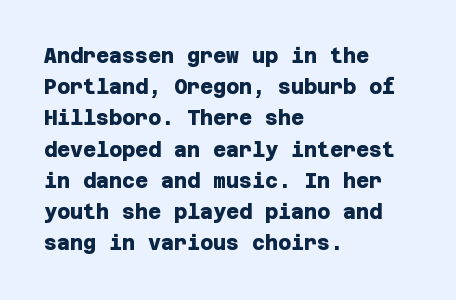
{"bold": "yes", "underline": "no", "align": "left", "line_spacing": "normal", "line_spacing_ratio": 1.56, "letter_spacing": "normal", "letter_spacing_em": 0.0, "glyph_px": 20}
